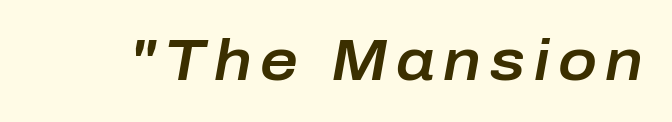
The image shows 58 px text type, italic (leaning right); set not underlined; low stroke contrast and a medium x-height.
